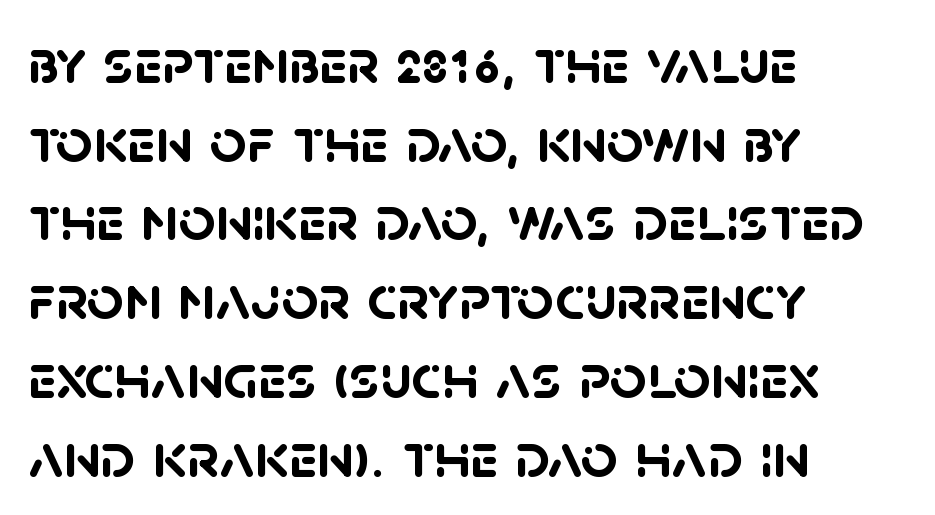
{"serif": "no", "bold": "yes", "weight": "semibold", "width": "normal", "stroke_contrast": "low", "x_height": "large", "monospaced": "no", "underline": "no", "align": "left", "line_spacing_ratio": 1.23, "letter_spacing": "normal", "letter_spacing_em": 0.0, "glyph_px": 64}
